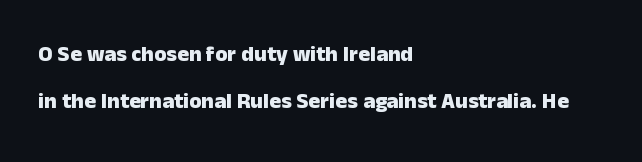
Bare-footed words on every line. The paragraph has a hard left edge and a soft right edge. Strokes here are thick enough to call this a true bold. There is no visible air inserted between adjacent glyphs.
